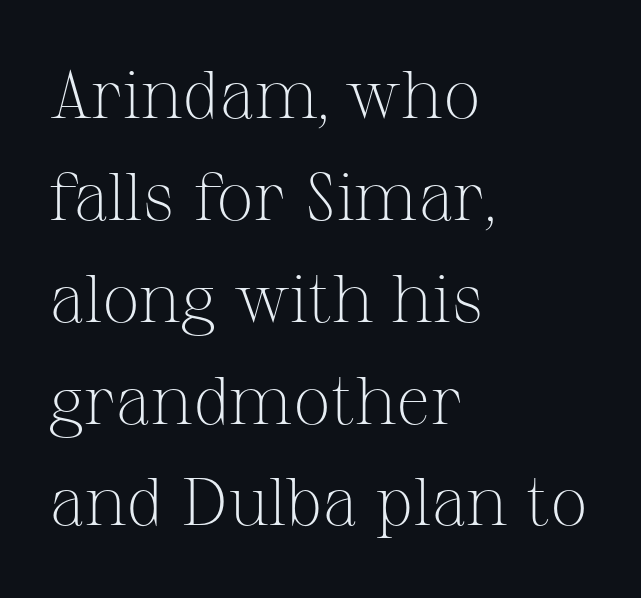
Q: Is the text bold? A: No.
Q: Is the text italic (slanted)? A: No, it is upright.
Q: Is the typeface a serif or a sans-serif typeface? A: Serif.
Q: Is the text underlined? A: No.
Q: How is the paragraph aligned? A: Left-aligned.
Q: Is the spacing between letters normal or unusually wide? A: Normal.
Q: Is the spacing between lines tight, normal or loose? A: Normal.
Q: Width (condensed, normal, or wide)? A: Normal.
Q: Stroke contrast? A: Medium.
Q: x-height? A: Medium.
Q: Monospaced? A: No.
